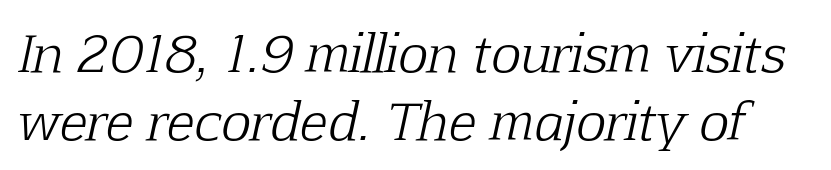
Q: Is the text bold? A: No.
Q: Is the text italic (slanted)? A: Yes, it leans right by about 12 degrees.
Q: Is the typeface a serif or a sans-serif typeface? A: Serif.
Q: Is the text underlined? A: No.
Q: Is the spacing between letters normal or unusually wide? A: Normal.
Q: Is the spacing between lines tight, normal or loose? A: Normal.
Q: Width (condensed, normal, or wide)? A: Normal.
Q: Stroke contrast? A: Low.
Q: x-height? A: Medium.
Q: Monospaced? A: No.
